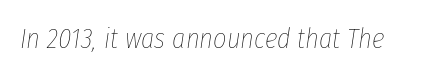
The image shows 29 px thin, condensed type, italic (leaning right); set normal letter spacing, not underlined; low stroke contrast and a medium x-height.
